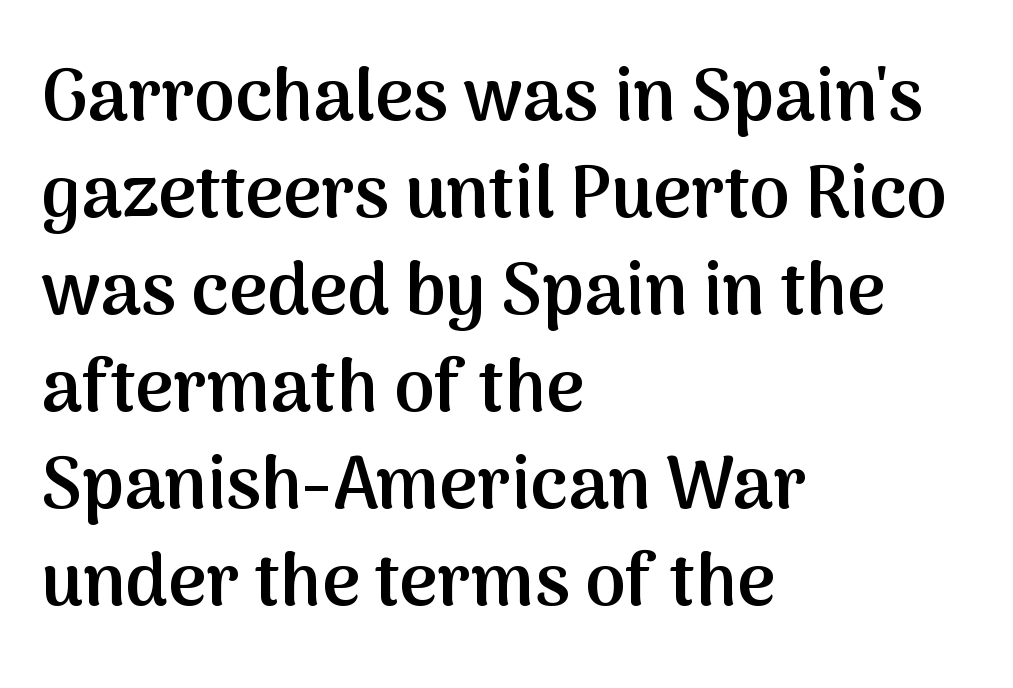
Q: Is the text bold? A: Semi-bold.
Q: Is the text italic (slanted)? A: No, it is upright.
Q: Is the typeface a serif or a sans-serif typeface? A: Sans-serif.
Q: Is the text underlined? A: No.
Q: How is the paragraph aligned? A: Left-aligned.
Q: Is the spacing between letters normal or unusually wide? A: Normal.
Q: Is the spacing between lines tight, normal or loose? A: Normal.
Q: Width (condensed, normal, or wide)? A: Normal.
Q: Stroke contrast? A: Medium.
Q: x-height? A: Medium.
Q: Monospaced? A: No.
